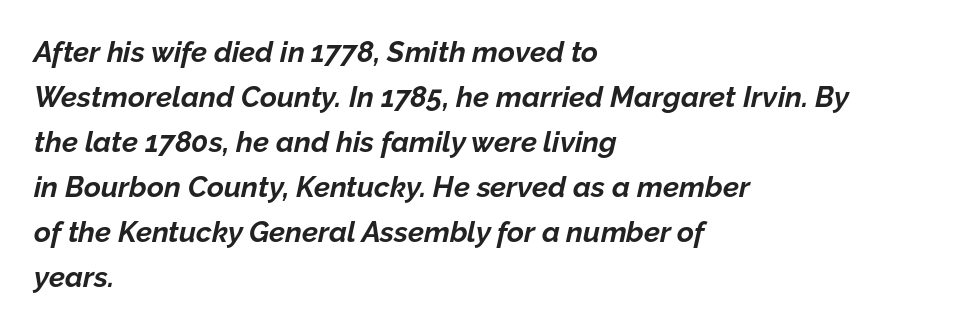
Q: Is the text bold? A: Yes.
Q: Is the text italic (slanted)? A: Yes, it leans right by about 12 degrees.
Q: Is the text underlined? A: No.
Q: How is the paragraph aligned? A: Left-aligned.
Q: Is the spacing between letters normal or unusually wide? A: Normal.
Q: Is the spacing between lines tight, normal or loose? A: Normal.
Q: Width (condensed, normal, or wide)? A: Normal.
Q: Stroke contrast? A: Low.
Q: x-height? A: Medium.
Q: Monospaced? A: No.
